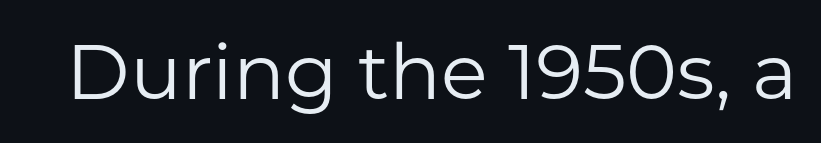
The typeface has the unassuming heft of standard copy or less. In terms of posture, this sample is upright. Students, note that the glyphs here touch the page at normal intervals. A clean baseline with only descenders dipping below it.
